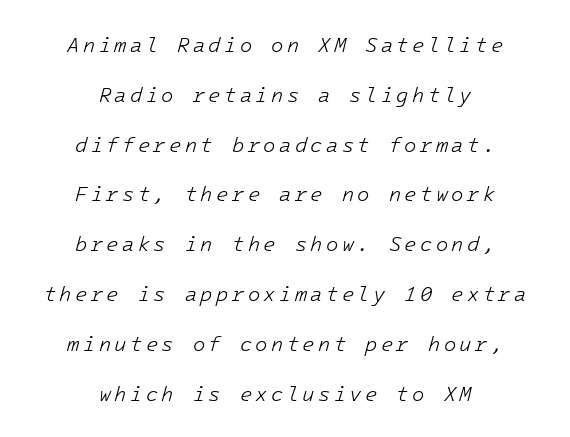
{"italic": "yes", "lean": "right", "slant_degrees": 16, "bold": "no", "underline": "no", "align": "center", "line_spacing": "loose", "line_spacing_ratio": 2.49, "glyph_px": 20}
